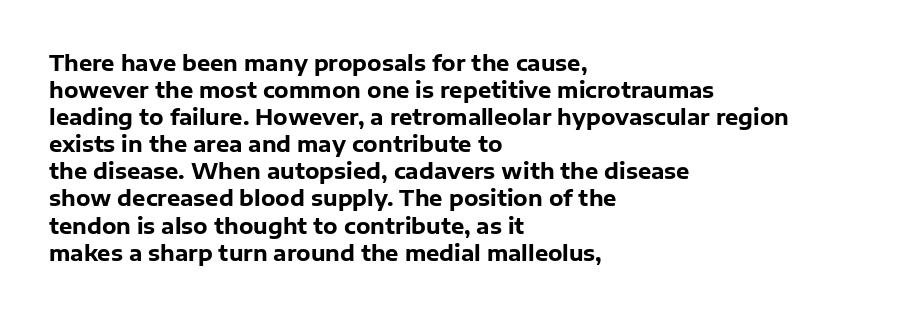
{"italic": "no", "bold": "yes", "underline": "no", "align": "left", "line_spacing": "normal", "line_spacing_ratio": 1.29, "letter_spacing": "normal", "letter_spacing_em": 0.0, "glyph_px": 21}
